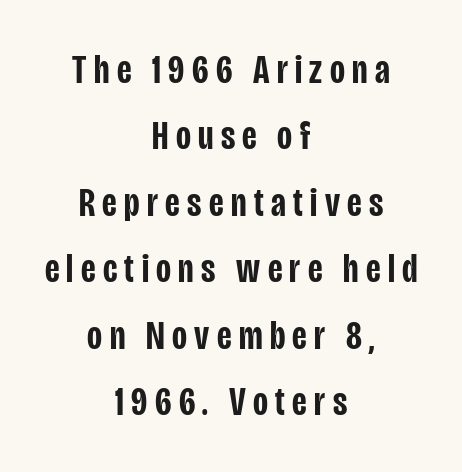
Just letters on the line, the space beneath them empty. Italic? Not at all — the glyphs are vertical. Does the type have serifs? No, each stem ends abruptly. The rendering positions every line midway between the sides. Interline gaps are of average width in this sample. A bit beefed up — I'd call it semibold rather than bold.
